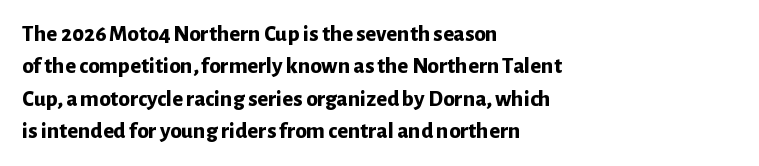
The space directly below the letters is spotless. A dark, heavy texture on the line: the type is bold. Every row of glyphs begins at an identical x-position on the left. Posture: vertical.
